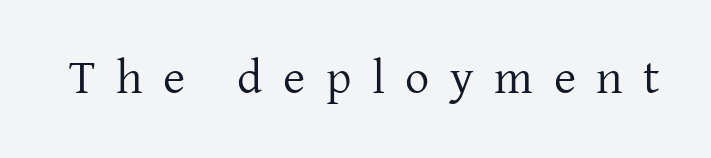
Q: Is the text bold? A: No.
Q: Is the text italic (slanted)? A: No, it is upright.
Q: Is the typeface a serif or a sans-serif typeface? A: Serif.
Q: Is the text underlined? A: No.
Q: Is the spacing between letters normal or unusually wide? A: Unusually wide.
Q: Width (condensed, normal, or wide)? A: Normal.
Q: Stroke contrast? A: Low.
Q: x-height? A: Medium.
Q: Monospaced? A: No.
